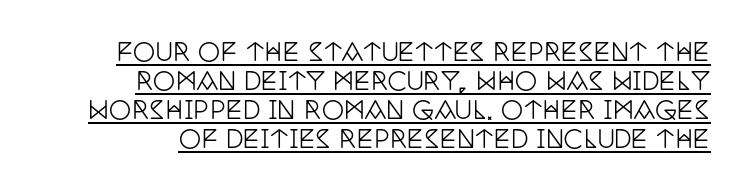
{"italic": "no", "underline": "yes", "line_spacing_ratio": 1.16, "letter_spacing": "normal", "letter_spacing_em": 0.0, "glyph_px": 25}
